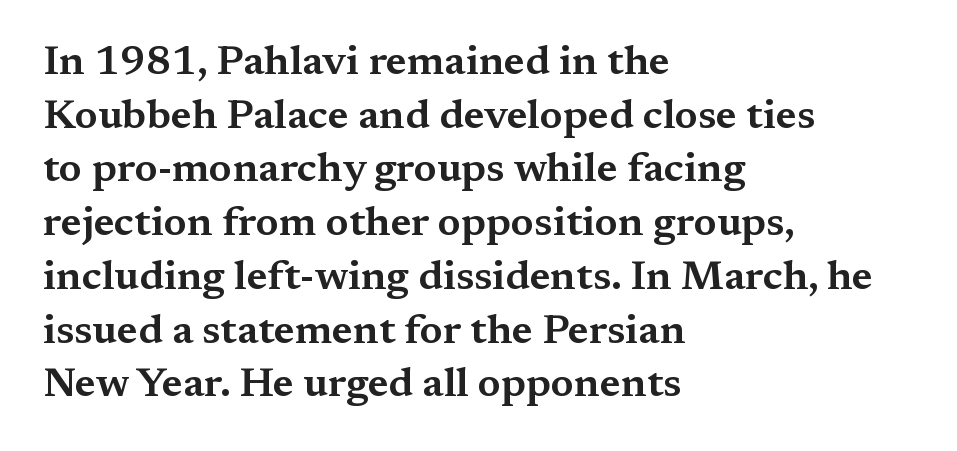
Q: Is the text italic (slanted)? A: No, it is upright.
Q: Is the typeface a serif or a sans-serif typeface? A: Serif.
Q: Is the text underlined? A: No.
Q: How is the paragraph aligned? A: Left-aligned.
Q: Is the spacing between letters normal or unusually wide? A: Normal.
Q: Is the spacing between lines tight, normal or loose? A: Normal.
Q: Width (condensed, normal, or wide)? A: Wide.
Q: Stroke contrast? A: Medium.
Q: x-height? A: Medium.
Q: Monospaced? A: No.
